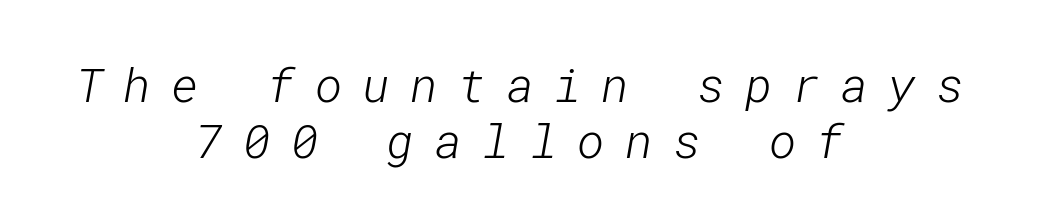
Decoration check: the copy has no underline. Serif or sans? Sans — the stroke terminals are bare. Centered paragraph, ragged on both sides. The strokes carry an ordinary text weight at most. You could only call the tracking loose — the letters float apart.
